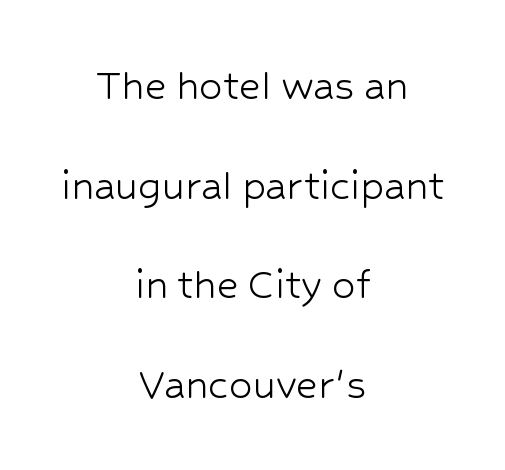
{"serif": "no", "italic": "no", "bold": "no", "weight": "light", "width": "normal", "stroke_contrast": "low", "x_height": "medium", "monospaced": "no", "underline": "no", "align": "center", "line_spacing": "loose", "line_spacing_ratio": 2.12, "letter_spacing": "normal", "letter_spacing_em": 0.0, "glyph_px": 47}
